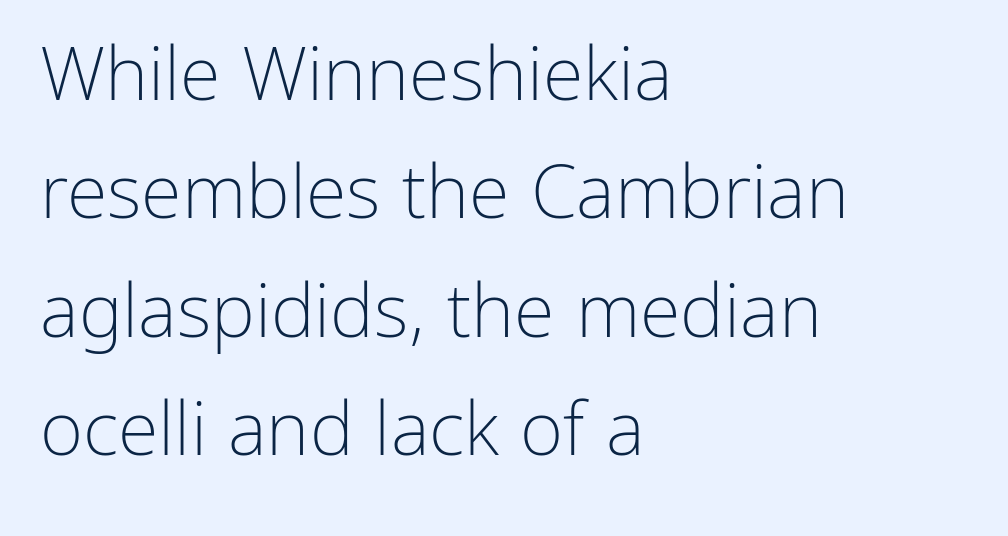
Q: Is the text bold? A: No.
Q: Is the text italic (slanted)? A: No, it is upright.
Q: Is the typeface a serif or a sans-serif typeface? A: Sans-serif.
Q: Is the text underlined? A: No.
Q: How is the paragraph aligned? A: Left-aligned.
Q: Is the spacing between letters normal or unusually wide? A: Normal.
Q: Is the spacing between lines tight, normal or loose? A: Normal.
Q: Width (condensed, normal, or wide)? A: Normal.
Q: Stroke contrast? A: Low.
Q: x-height? A: Medium.
Q: Monospaced? A: No.
